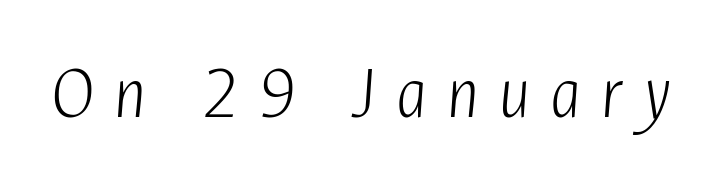
Note the varied advance widths — an 'i' is clearly narrower than an 'm'. On a weight scale, this lands at 450 or below. Descender tails drop into unmarked territory. How are the letters spaced? Widely, with obvious added tracking. The text carries the slant typical of an italic or oblique font.
